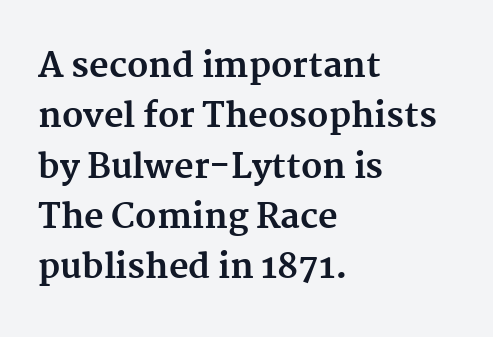
{"serif": "yes", "italic": "no", "bold": "yes", "weight": "bold", "width": "normal", "stroke_contrast": "medium", "x_height": "medium", "monospaced": "no", "underline": "no", "align": "left", "line_spacing": "normal", "line_spacing_ratio": 1.48, "letter_spacing": "normal", "letter_spacing_em": 0.0, "glyph_px": 34}
